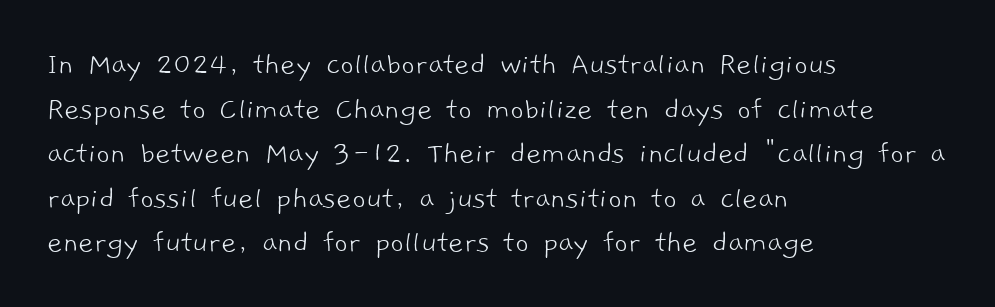
Q: Is the text bold? A: No.
Q: Is the typeface a serif or a sans-serif typeface? A: Sans-serif.
Q: Is the text underlined? A: No.
Q: How is the paragraph aligned? A: Left-aligned.
Q: Is the spacing between letters normal or unusually wide? A: Normal.
Q: Is the spacing between lines tight, normal or loose? A: Normal.
Q: Width (condensed, normal, or wide)? A: Normal.
Q: Stroke contrast? A: Low.
Q: x-height? A: Medium.
Q: Monospaced? A: No.
